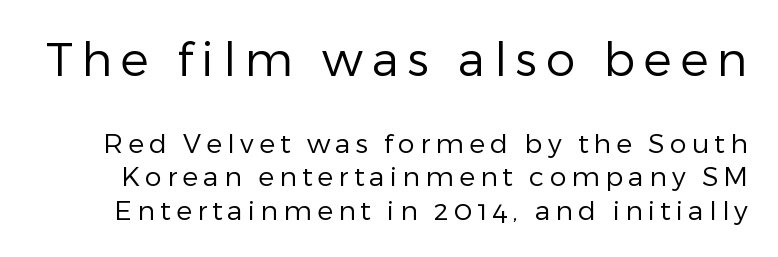
Q: Is the text bold? A: No.
Q: Is the text italic (slanted)? A: No, it is upright.
Q: Is the typeface a serif or a sans-serif typeface? A: Sans-serif.
Q: Is the text underlined? A: No.
Q: Which block of text is set in a larger size, the first (top) or the second (bottom)? A: The first (top) one.
Q: Width (condensed, normal, or wide)? A: Normal.
Q: Stroke contrast? A: Low.
Q: x-height? A: Medium.
Q: Monospaced? A: No.
